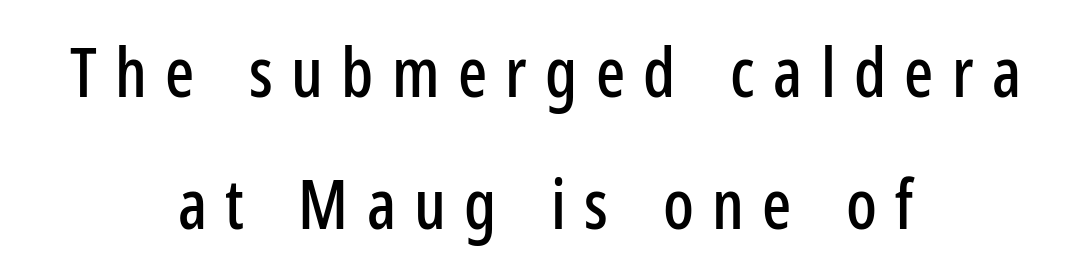
The image shows 68 px condensed sans-serif type, upright; set centered, loose line spacing (1.94x), unusually wide letter spacing (+0.27 em), not underlined; low stroke contrast and a medium x-height.
